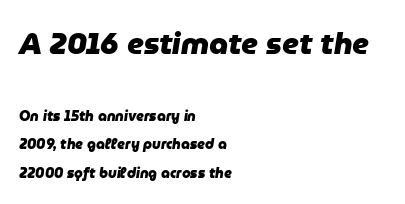
Whoever set this chose breathing room over compactness in the vertical rhythm. Unmarked baselines from the first word to the last. Looking at the ascenders, they clearly lean. Nobody touched the tracking dial on this one.
